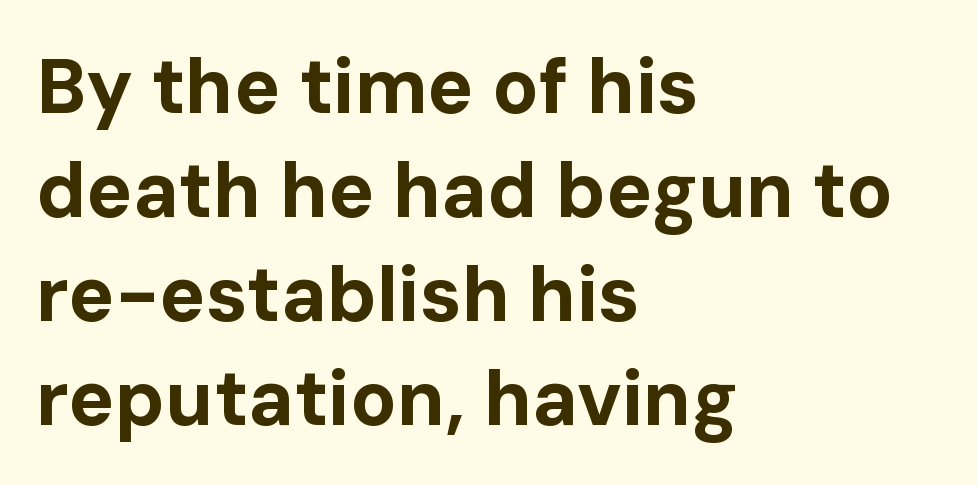
{"serif": "no", "italic": "no", "bold": "yes", "weight": "bold", "width": "normal", "stroke_contrast": "low", "x_height": "medium", "monospaced": "no", "underline": "no", "align": "left", "line_spacing": "normal", "line_spacing_ratio": 1.35, "letter_spacing": "normal", "letter_spacing_em": 0.0, "glyph_px": 77}
